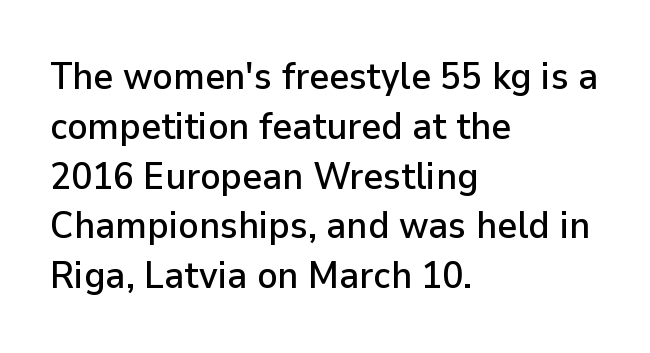
{"serif": "no", "italic": "no", "width": "normal", "stroke_contrast": "low", "x_height": "medium", "monospaced": "no", "underline": "no", "align": "left", "line_spacing": "normal", "line_spacing_ratio": 1.31, "letter_spacing": "normal", "letter_spacing_em": 0.0, "glyph_px": 38}
